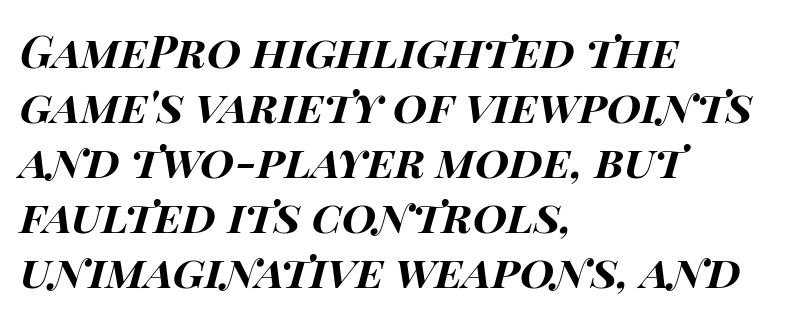
The image shows 44 px bold, wide type, italic (leaning right); set left-aligned, normal line spacing (1.25x), normal letter spacing, not underlined; high stroke contrast and a large x-height.
